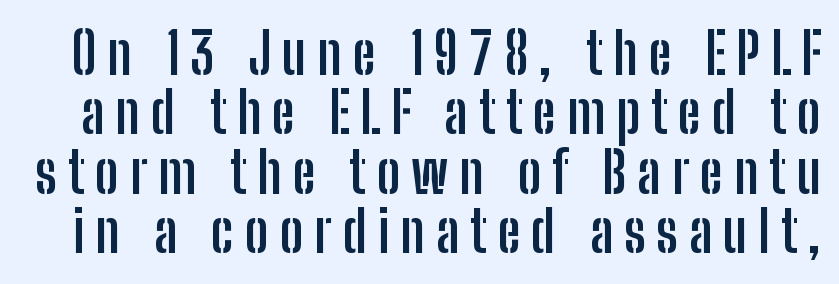
Q: Is the text bold? A: Yes.
Q: Is the text italic (slanted)? A: No, it is upright.
Q: Is the typeface a serif or a sans-serif typeface? A: Sans-serif.
Q: Is the text underlined? A: No.
Q: Is the spacing between lines tight, normal or loose? A: Tight.
Q: Width (condensed, normal, or wide)? A: Condensed.
Q: Stroke contrast? A: Low.
Q: x-height? A: Medium.
Q: Monospaced? A: No.
